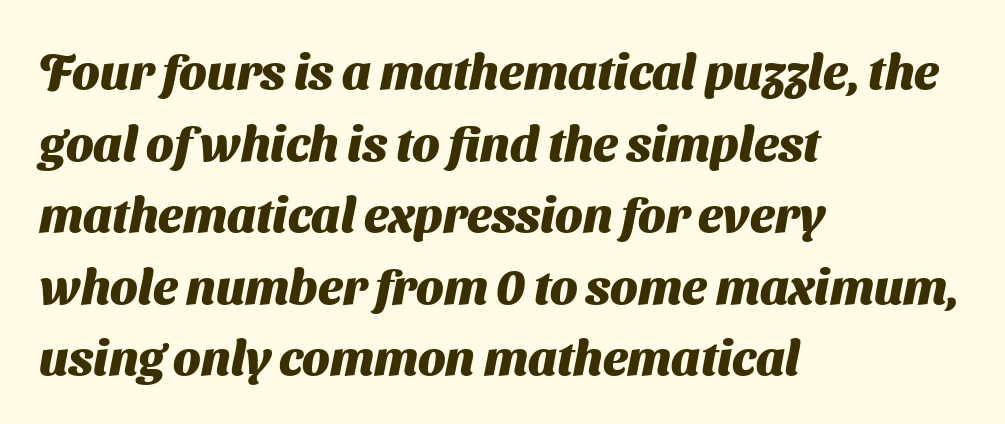
Q: Is the text bold? A: Yes.
Q: Is the typeface a serif or a sans-serif typeface? A: Sans-serif.
Q: Is the text underlined? A: No.
Q: How is the paragraph aligned? A: Left-aligned.
Q: Is the spacing between letters normal or unusually wide? A: Normal.
Q: Is the spacing between lines tight, normal or loose? A: Normal.
Q: Width (condensed, normal, or wide)? A: Normal.
Q: Stroke contrast? A: Medium.
Q: x-height? A: Medium.
Q: Monospaced? A: No.
